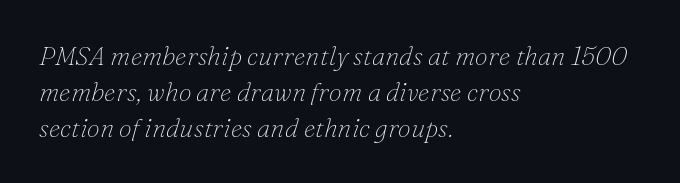
Q: Is the text bold? A: No.
Q: Is the text italic (slanted)? A: Yes, it leans right by about 16 degrees.
Q: Is the text underlined? A: No.
Q: How is the paragraph aligned? A: Left-aligned.
Q: Is the spacing between letters normal or unusually wide? A: Normal.
Q: Is the spacing between lines tight, normal or loose? A: Normal.
